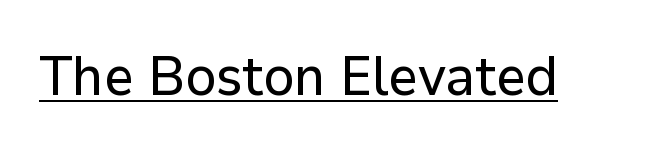
The image shows 55 px sans-serif type, upright; set normal letter spacing, underlined; low stroke contrast and a medium x-height.
